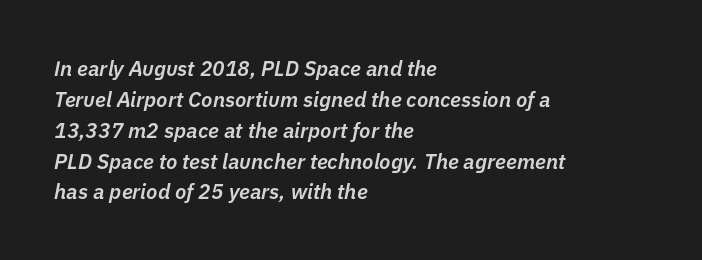
It's the slanting kind of type. Has an underline been added? It has not. Leading: standard. Observe the ordinary spacing: letters are neighbours, not strangers. The ragged edge is on the right, which tells us the setting is flush left.
